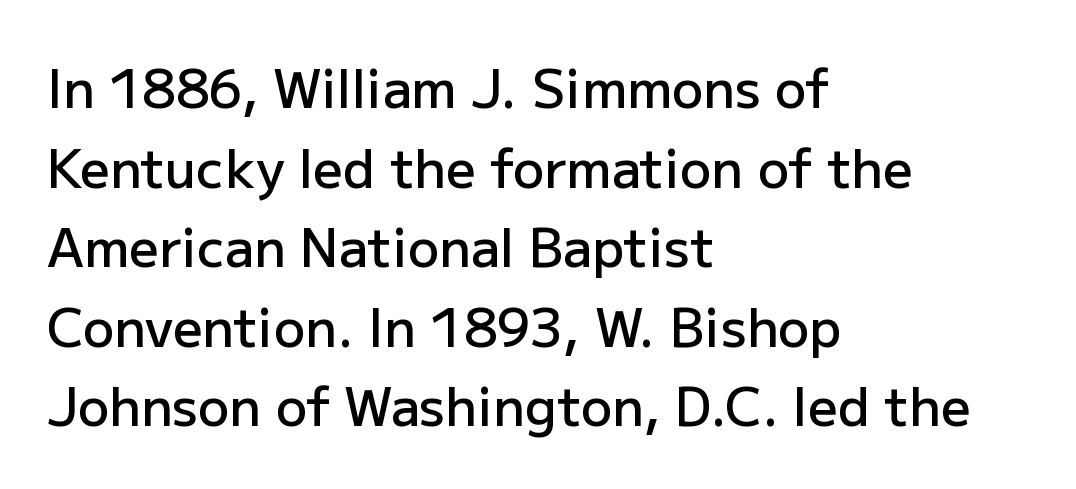
The image shows 52 px semibold sans-serif type, upright; set left-aligned, normal line spacing (1.53x), normal letter spacing, not underlined; low stroke contrast and a medium x-height.
